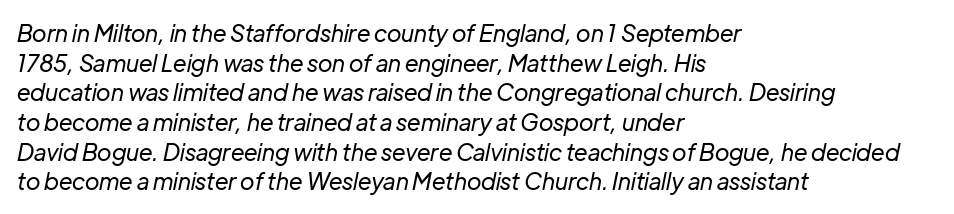
The image shows 23 px text type, italic (leaning right); set left-aligned, normal line spacing (1.29x), normal letter spacing, not underlined.
